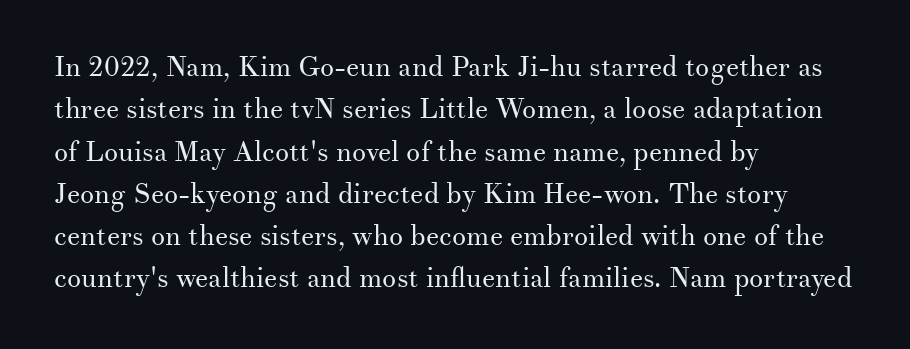
The image shows 28 px regular-weight serif type, upright; set left-aligned, normal line spacing (1.51x), normal letter spacing, not underlined; medium stroke contrast and a small x-height.
